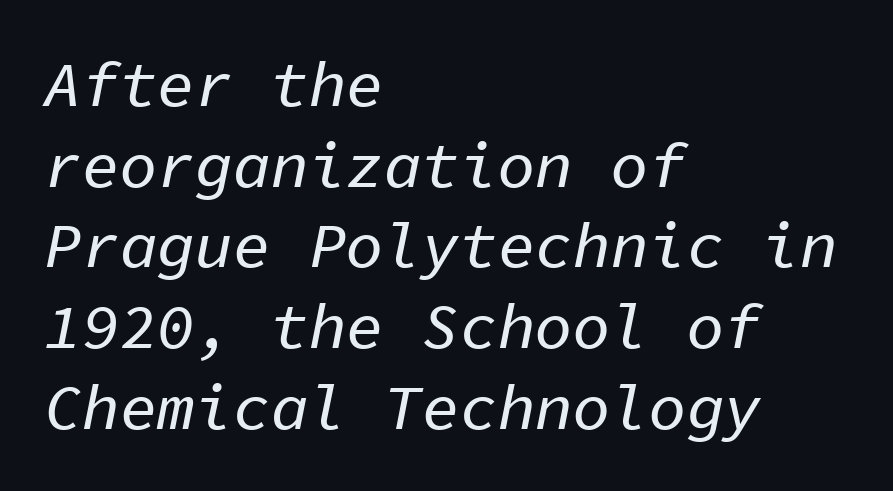
Q: Is the text italic (slanted)? A: Yes, it leans right by about 11 degrees.
Q: Is the text underlined? A: No.
Q: How is the paragraph aligned? A: Left-aligned.
Q: Is the spacing between letters normal or unusually wide? A: Normal.
Q: Is the spacing between lines tight, normal or loose? A: Normal.
Q: Width (condensed, normal, or wide)? A: Normal.
Q: Stroke contrast? A: Low.
Q: x-height? A: Medium.
Q: Monospaced? A: Yes.
